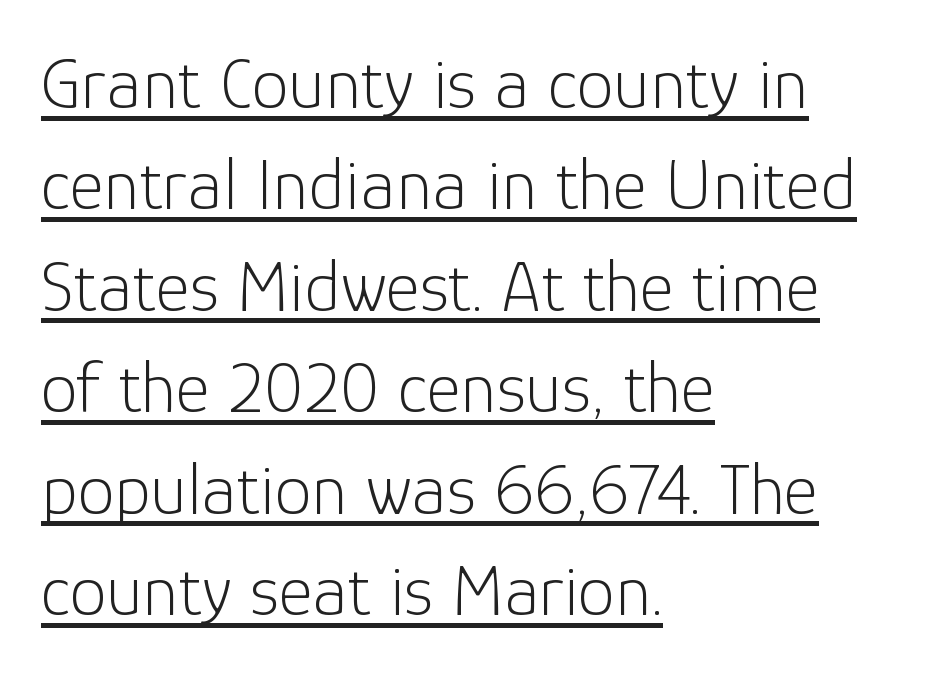
{"serif": "no", "italic": "no", "bold": "no", "weight": "light", "width": "normal", "stroke_contrast": "low", "x_height": "medium", "monospaced": "no", "underline": "yes", "align": "left", "line_spacing": "normal", "line_spacing_ratio": 1.37, "letter_spacing": "normal", "letter_spacing_em": 0.0, "glyph_px": 74}
